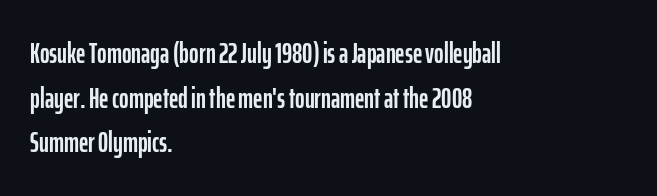
Descender tails drop into unmarked territory. Horizontally, the lines are justified to the leading edge only. Looks like regular typesetting: each glyph gets only the width it needs. Check where the strokes stop: nothing finishes them off — pure sans.
